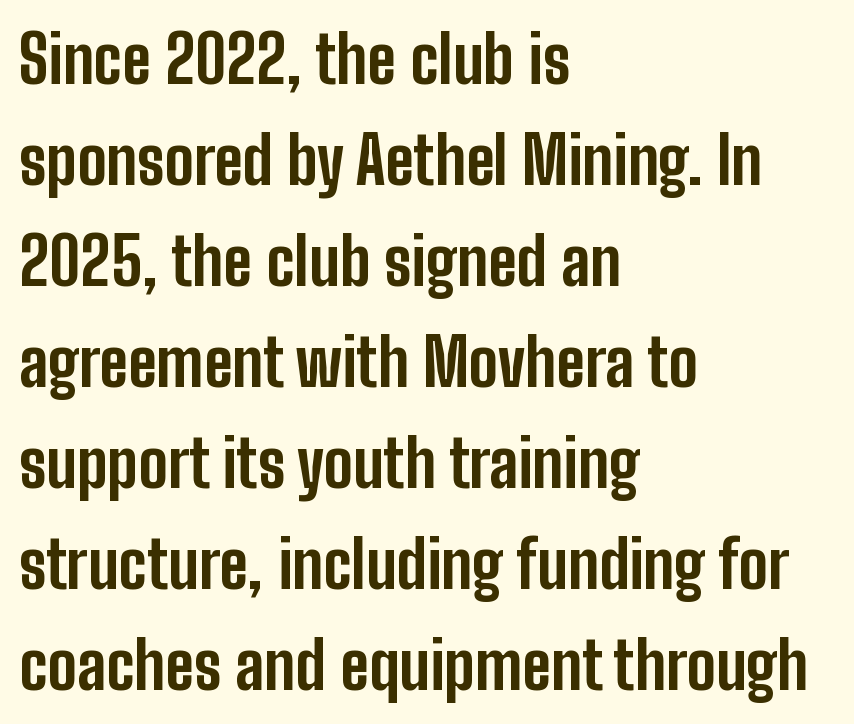
Reading down the column, the eye jumps a familiar distance to each next line. The text was rendered using a sans face with plain stroke endings. Compared with a centered layout, this one pins lines to the left instead. Look at the tracking — it's just the regular setting, nothing added. Glance below the letters and you will spot only blank space.
